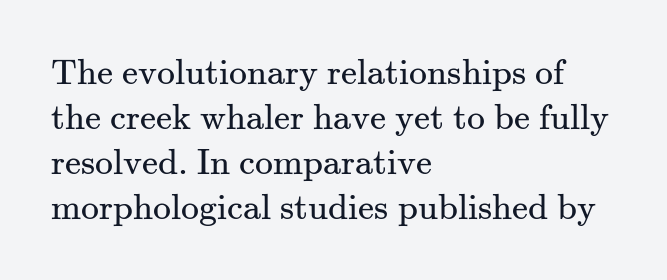
Rendered with straight, roman letterforms. A light-to-regular cut is what we see here. The space beneath each line is pristine and unruled. The paragraph shown leans on its left margin. Proportional: the letters do not fall into vertical columns.
